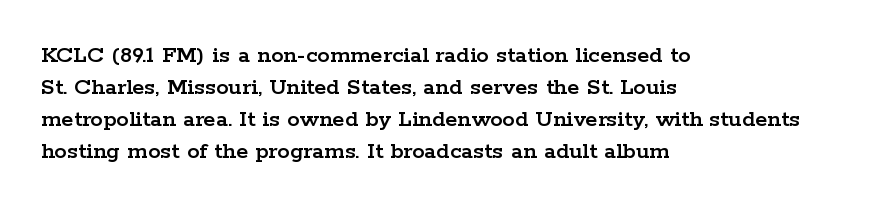
{"italic": "no", "underline": "no", "align": "left", "line_spacing": "normal", "line_spacing_ratio": 1.28, "letter_spacing": "normal", "letter_spacing_em": 0.0, "glyph_px": 25}
